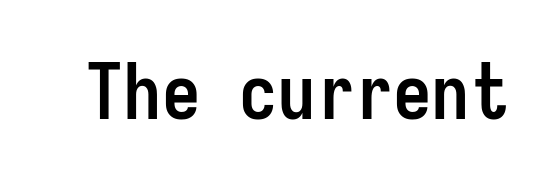
The image shows 77 px semibold, condensed sans-serif type, upright, monospaced; set normal letter spacing, not underlined; low stroke contrast and a medium x-height.
